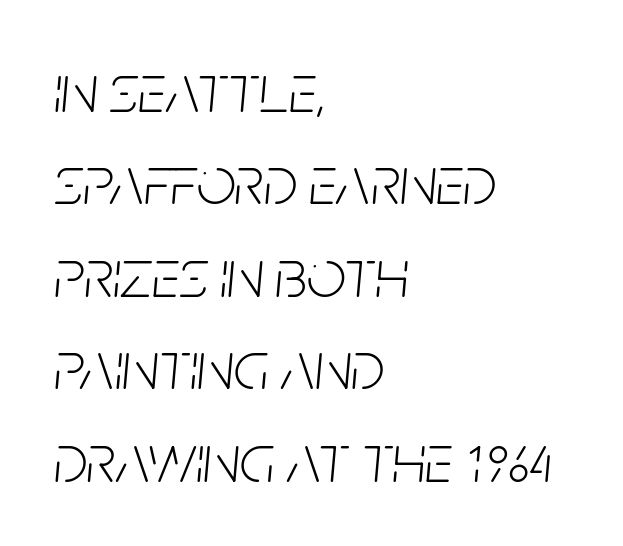
{"italic": "yes", "lean": "right", "slant_degrees": 5, "bold": "no", "weight": "light", "width": "condensed", "stroke_contrast": "low", "x_height": "large", "monospaced": "no", "underline": "no", "align": "left", "line_spacing": "normal", "line_spacing_ratio": 1.34, "letter_spacing": "normal", "letter_spacing_em": 0.0, "glyph_px": 69}
